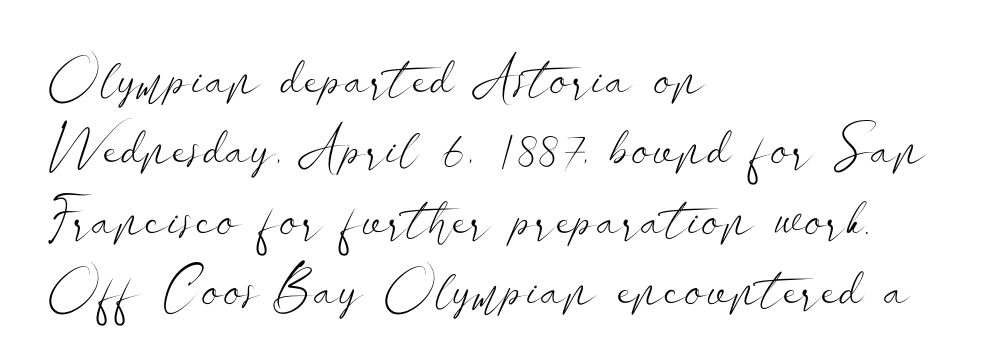
Q: Is the text bold? A: No.
Q: Is the text italic (slanted)? A: Yes.
Q: Is the typeface a serif or a sans-serif typeface? A: Sans-serif.
Q: Is the text underlined? A: No.
Q: How is the paragraph aligned? A: Left-aligned.
Q: Is the spacing between letters normal or unusually wide? A: Normal.
Q: Is the spacing between lines tight, normal or loose? A: Normal.
Q: Width (condensed, normal, or wide)? A: Wide.
Q: Stroke contrast? A: Low.
Q: x-height? A: Small.
Q: Monospaced? A: No.
